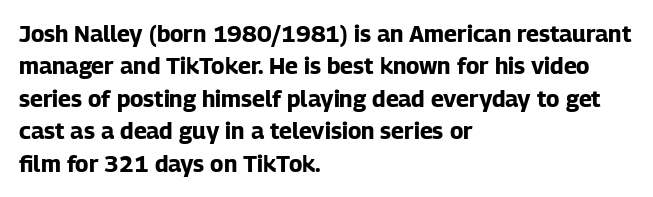
Q: Is the text bold? A: Yes.
Q: Is the text italic (slanted)? A: No, it is upright.
Q: Is the text underlined? A: No.
Q: How is the paragraph aligned? A: Left-aligned.
Q: Is the spacing between letters normal or unusually wide? A: Normal.
Q: Is the spacing between lines tight, normal or loose? A: Normal.
